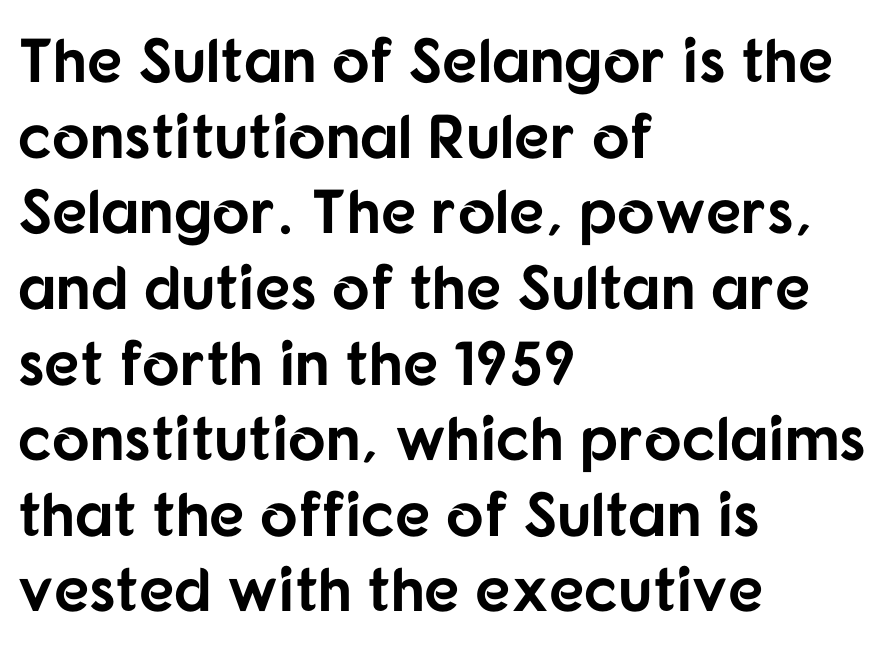
What stands out about the letter spacing? Nothing — it is the standard amount. Caption: multi-line text, flush left, ragged right. Vertical strokes here are truly vertical. Regarding serifs, this sample does without them.
